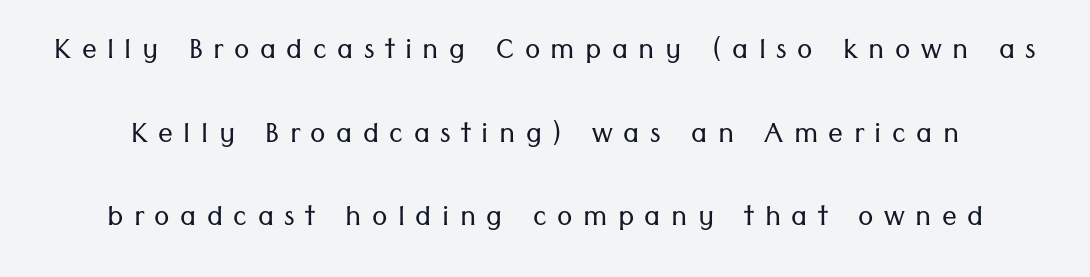
Note: no serifs on the glyphs. Display-style spreading of the glyphs; the letterfit is very open. Underlining? Definitely not there. One-word summary of the alignment: center. Here the designer chose a conventional face with non-uniform glyph widths. Summary of vertical rhythm: relaxed, with wide interline spacing.
